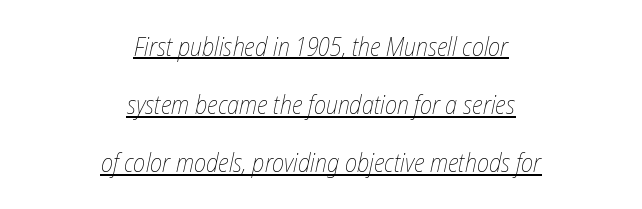
Summary of vertical rhythm: relaxed, with wide interline spacing. What decoration does the sample have? An underline. Compared with typical body copy, the letter spacing here is the same. Italic? Definitely — the glyphs are oblique.
